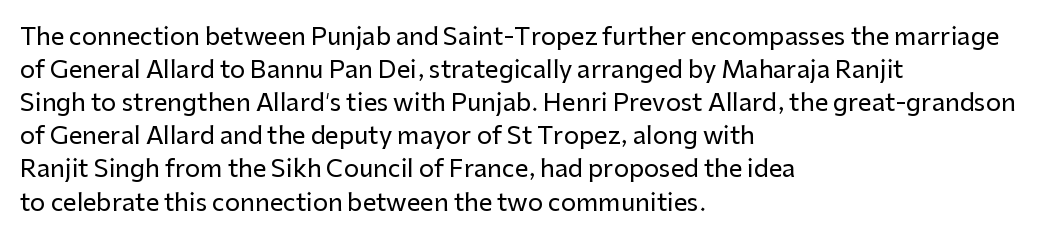
The image shows 24 px text type, upright; set left-aligned, normal line spacing (1.38x), normal letter spacing, not underlined.
